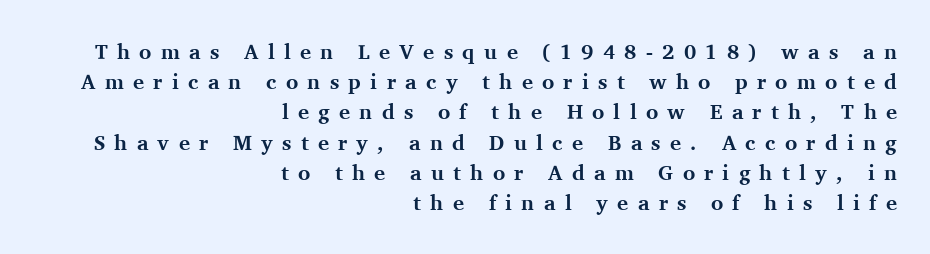
The face used here is rendered with a markedly widened letterfit. The vertical gap from one line to the next is medium. As a designer I'd log this as weight 700, bold. Posture: straight, roman, zero tilt. Descenders hang freely into open space. Notice how the passage keeps a crisp vertical edge on the right only.
